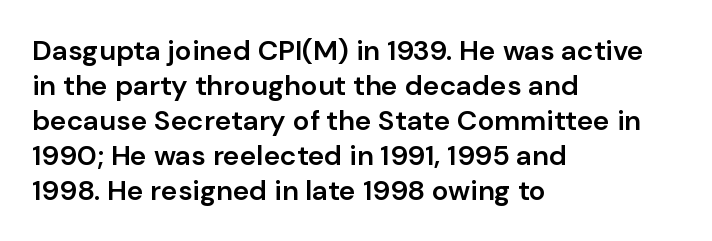
{"serif": "no", "italic": "no", "bold": "semi", "weight": "semibold", "width": "normal", "stroke_contrast": "low", "x_height": "medium", "monospaced": "no", "underline": "no", "align": "left", "line_spacing": "normal", "line_spacing_ratio": 1.25, "letter_spacing": "normal", "letter_spacing_em": 0.0, "glyph_px": 28}
